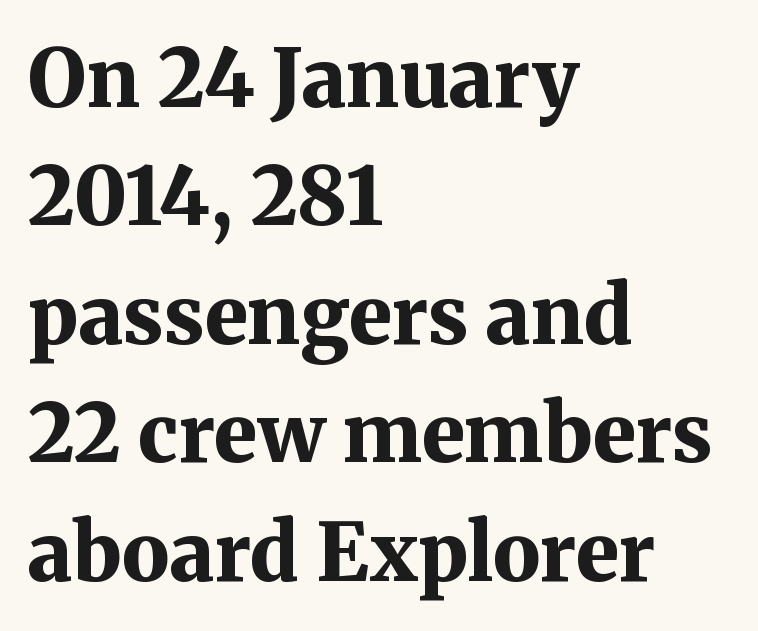
Observe the serifs anchoring each vertical stroke in this sample. Whoever set this chose a conventional vertical rhythm. This rendering uses left alignment, leaving the right contour irregular. Each glyph is drawn with heavy, bold strokes.
